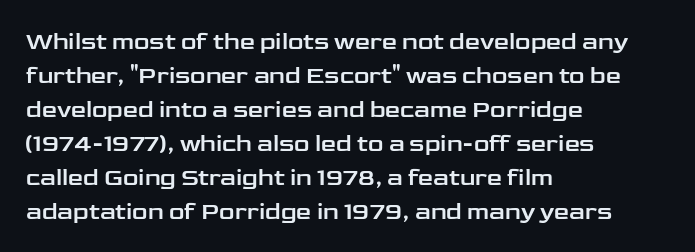
The image shows 24 px text type, upright; set left-aligned, normal line spacing (1.42x), normal letter spacing, not underlined.
